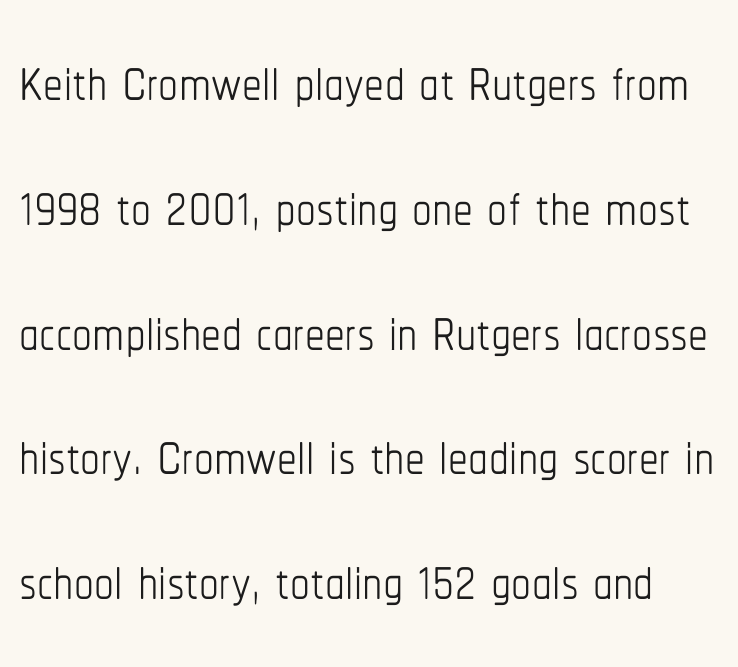
The image shows 79 px thin, condensed type, upright; set normal line spacing (1.58x), normal letter spacing, not underlined; low stroke contrast and a medium x-height.
